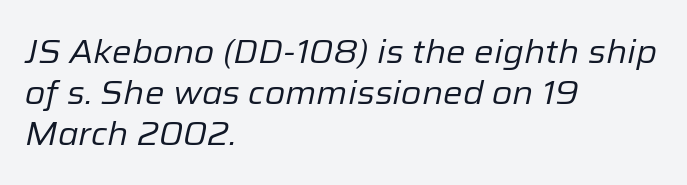
{"italic": "yes", "lean": "right", "slant_degrees": 12, "bold": "no", "weight": "regular", "width": "normal", "stroke_contrast": "low", "x_height": "medium", "monospaced": "no", "underline": "no", "align": "left", "line_spacing_ratio": 1.24, "letter_spacing": "normal", "letter_spacing_em": 0.0, "glyph_px": 33}
